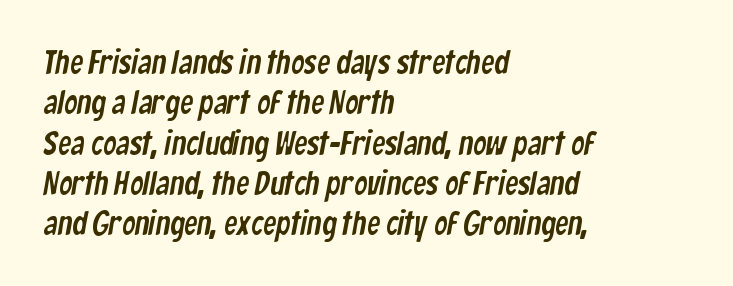
{"serif": "no", "width": "condensed", "stroke_contrast": "low", "x_height": "medium", "monospaced": "no", "underline": "no", "align": "left", "line_spacing_ratio": 1.22, "letter_spacing": "normal", "letter_spacing_em": 0.0, "glyph_px": 33}
